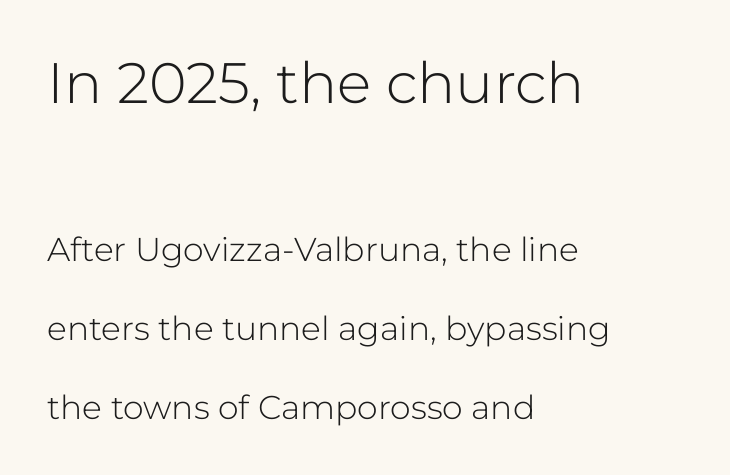
{"serif": "no", "italic": "no", "bold": "no", "weight": "light", "width": "normal", "stroke_contrast": "low", "x_height": "medium", "monospaced": "no", "underline": "no", "align": "left", "line_spacing": "loose", "line_spacing_ratio": 2.39, "letter_spacing": "normal", "letter_spacing_em": 0.0, "larger_block": "first", "size_ratio": 1.73, "glyph_px": 57}
